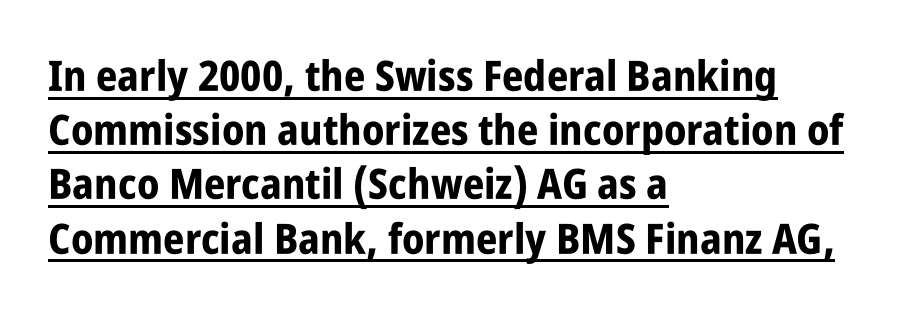
Q: Is the text bold? A: Yes.
Q: Is the text italic (slanted)? A: No, it is upright.
Q: Is the typeface a serif or a sans-serif typeface? A: Sans-serif.
Q: Is the text underlined? A: Yes.
Q: How is the paragraph aligned? A: Left-aligned.
Q: Is the spacing between letters normal or unusually wide? A: Normal.
Q: Is the spacing between lines tight, normal or loose? A: Normal.
Q: Width (condensed, normal, or wide)? A: Condensed.
Q: Stroke contrast? A: Low.
Q: x-height? A: Large.
Q: Monospaced? A: No.
